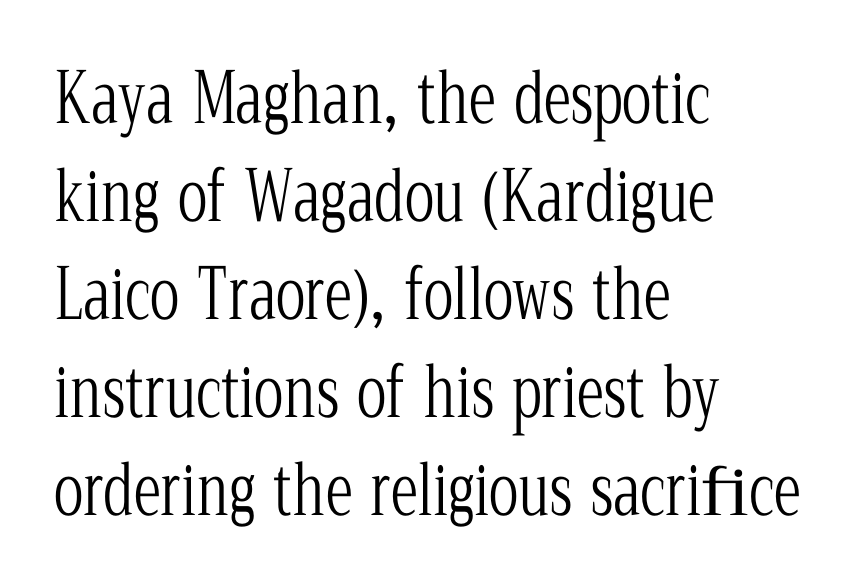
Q: Is the text bold? A: No.
Q: Is the text italic (slanted)? A: No, it is upright.
Q: Is the typeface a serif or a sans-serif typeface? A: Serif.
Q: Is the text underlined? A: No.
Q: How is the paragraph aligned? A: Left-aligned.
Q: Is the spacing between letters normal or unusually wide? A: Normal.
Q: Is the spacing between lines tight, normal or loose? A: Normal.
Q: Width (condensed, normal, or wide)? A: Condensed.
Q: Stroke contrast? A: Low.
Q: x-height? A: Medium.
Q: Monospaced? A: No.
